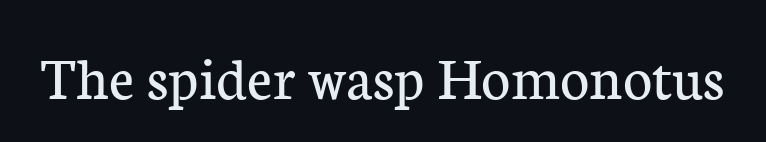
Posture: upright roman. Regarding serifs, this sample has them. The words here are not underlined. Here the glyphs are tracked normally, forming tight word shapes. Is this a fixed-width face? No — the glyphs have proportional, varying widths.
